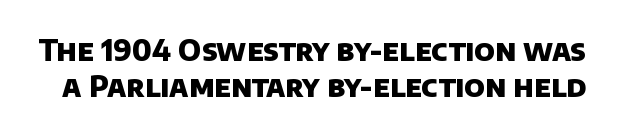
Q: Is the text bold? A: Yes.
Q: Is the typeface a serif or a sans-serif typeface? A: Sans-serif.
Q: Is the text underlined? A: No.
Q: Is the spacing between letters normal or unusually wide? A: Normal.
Q: Width (condensed, normal, or wide)? A: Normal.
Q: Stroke contrast? A: Low.
Q: x-height? A: Large.
Q: Monospaced? A: No.
